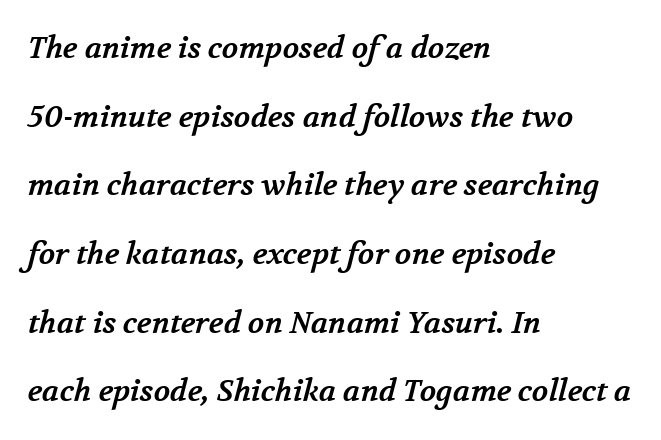
The image shows 30 px bold serif type; set left-aligned, loose line spacing (2.29x), normal letter spacing, not underlined; medium stroke contrast and a medium x-height.
